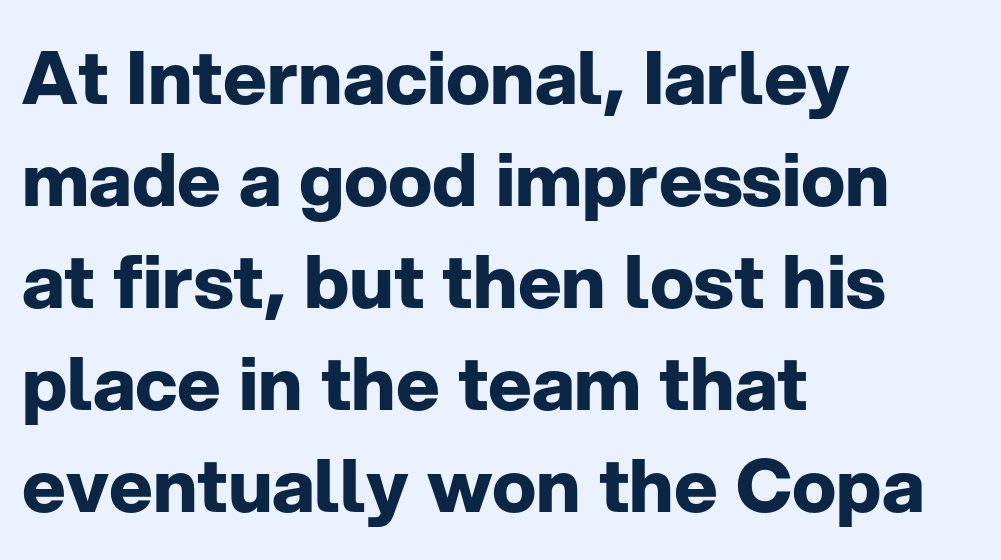
Has an underline been added? It has not. The letters advance in unequal steps, a hallmark of proportional type. The letters sit at their default tracking, neither squeezed nor spread. This sample uses an upright cut, with every glyph sitting square on the baseline. In terms of leading, this rendering sits right in the middle.
